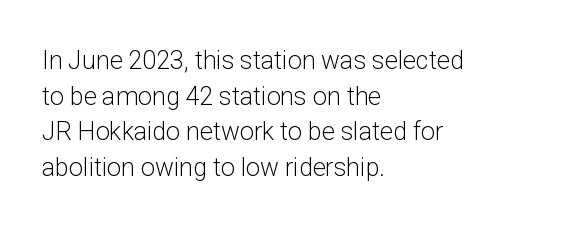
The image shows 25 px text type, upright; set left-aligned, normal line spacing (1.43x), normal letter spacing, not underlined.
